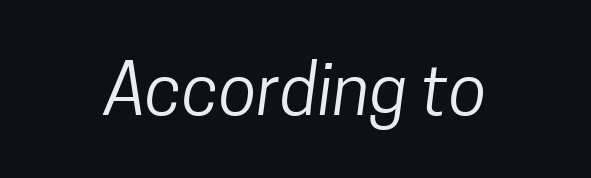
The image shows 70 px regular-weight, condensed sans-serif type; set normal letter spacing, not underlined; low stroke contrast and a medium x-height.
